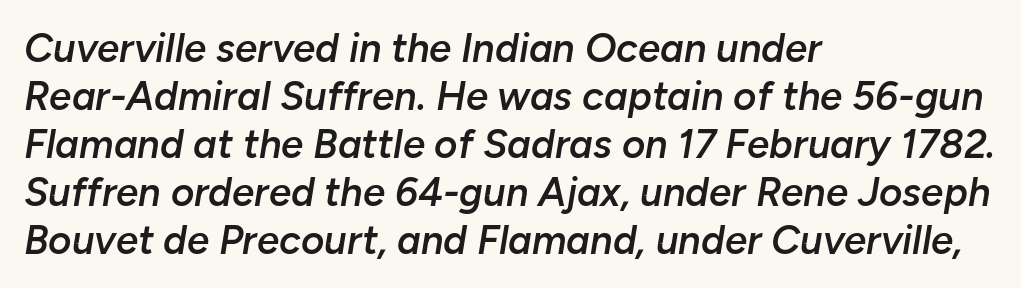
Q: Is the text bold? A: Semi-bold.
Q: Is the text italic (slanted)? A: Yes, it leans right by about 10 degrees.
Q: Is the text underlined? A: No.
Q: How is the paragraph aligned? A: Left-aligned.
Q: Is the spacing between letters normal or unusually wide? A: Normal.
Q: Width (condensed, normal, or wide)? A: Normal.
Q: Stroke contrast? A: Low.
Q: x-height? A: Medium.
Q: Monospaced? A: No.
